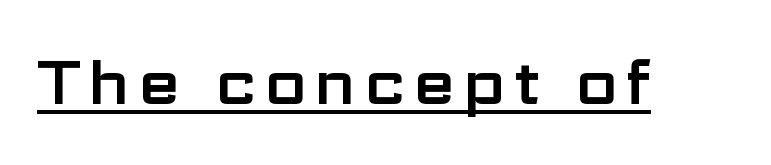
Q: Is the text italic (slanted)? A: No, it is upright.
Q: Is the typeface a serif or a sans-serif typeface? A: Sans-serif.
Q: Is the text underlined? A: Yes.
Q: Width (condensed, normal, or wide)? A: Wide.
Q: Stroke contrast? A: Low.
Q: x-height? A: Medium.
Q: Monospaced? A: No.
